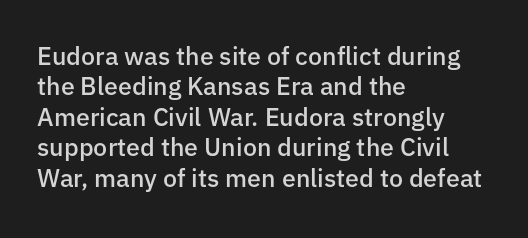
This is moderately heavy type, rendered in semibold. The lines are quadded left. The words here are not underlined. Look at the tracking — it's just the regular setting, nothing added. No italicization has been applied; the sample stays upright.
